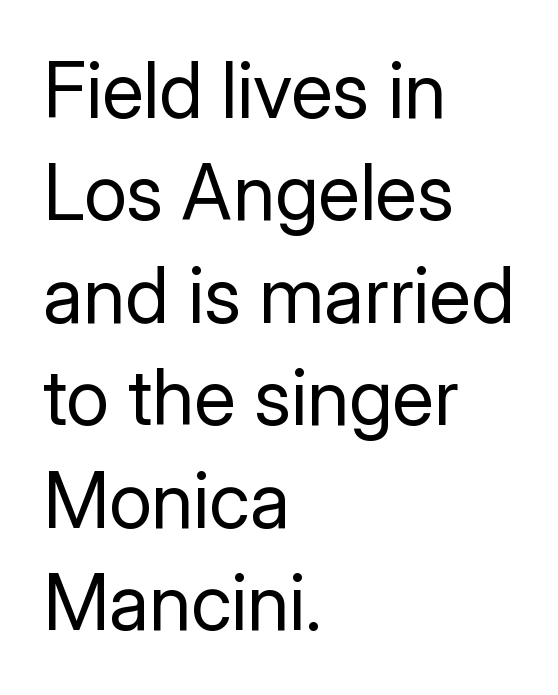
{"serif": "no", "italic": "no", "bold": "no", "weight": "regular", "width": "normal", "stroke_contrast": "low", "x_height": "medium", "monospaced": "no", "underline": "no", "align": "left", "line_spacing": "normal", "line_spacing_ratio": 1.33, "letter_spacing": "normal", "letter_spacing_em": 0.0, "glyph_px": 77}
